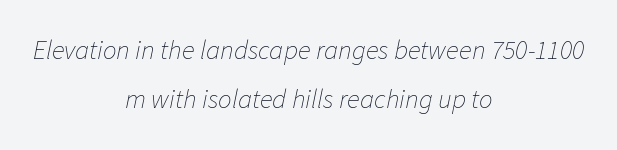
The image shows 27 px text type, italic (leaning right); set centered, line spacing 1.8x, normal letter spacing, not underlined.
